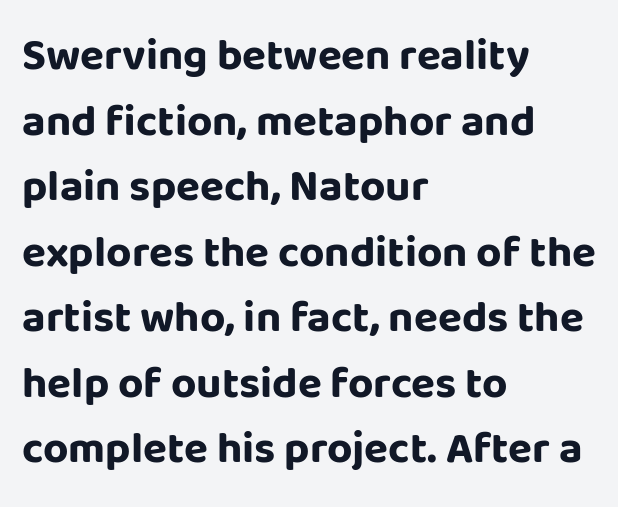
{"serif": "no", "italic": "no", "bold": "yes", "weight": "bold", "width": "normal", "stroke_contrast": "low", "x_height": "large", "monospaced": "no", "underline": "no", "align": "left", "line_spacing": "normal", "line_spacing_ratio": 1.49, "letter_spacing": "normal", "letter_spacing_em": 0.0, "glyph_px": 44}
